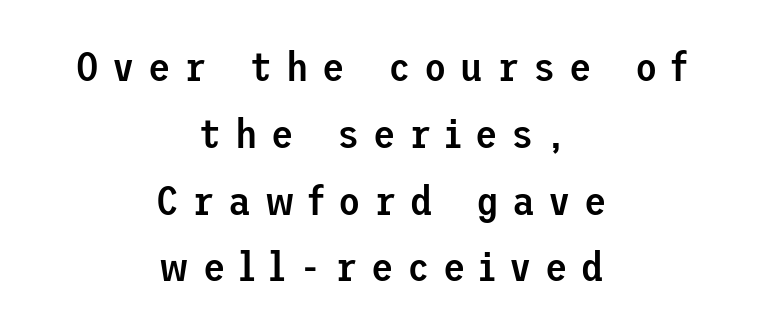
{"serif": "no", "italic": "no", "bold": "semi", "weight": "semibold", "width": "normal", "stroke_contrast": "low", "x_height": "medium", "underline": "no", "align": "center", "line_spacing": "normal", "line_spacing_ratio": 1.63, "letter_spacing": "wide", "letter_spacing_em": 0.33, "glyph_px": 41}
